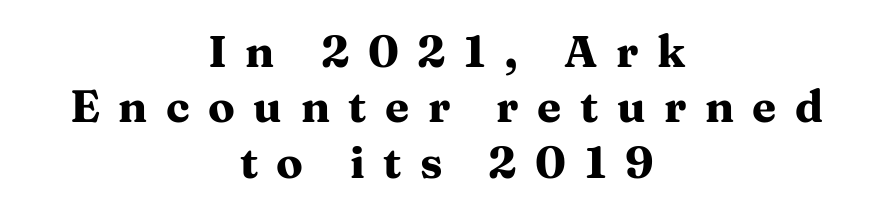
The image shows 44 px heavy, wide serif type, upright; set centered, normal line spacing (1.26x), unusually wide letter spacing (+0.42 em), not underlined; medium stroke contrast and a medium x-height.
